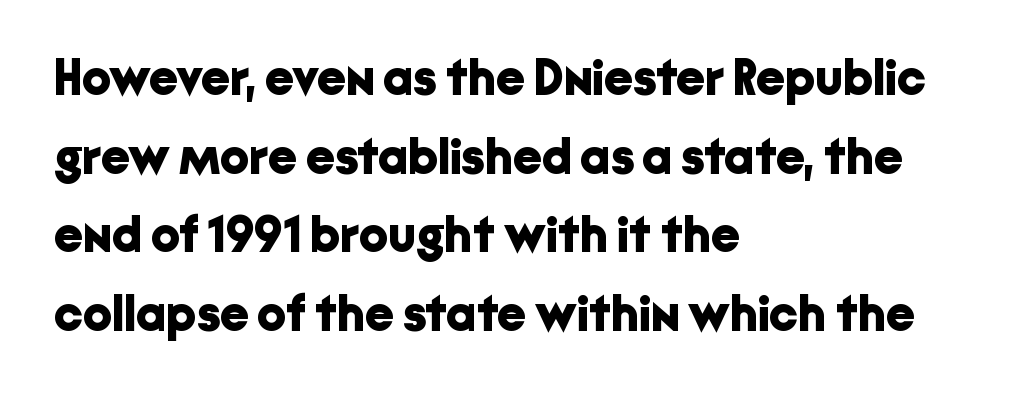
Check under the words: just untouched page. Do the letters lean? They stand straight. Teacher's note: observe the even left margin — that is flush-left alignment. In terms of letterform style, serifs are entirely absent.
